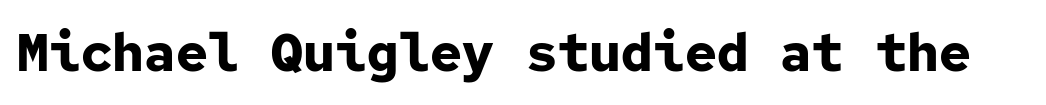
Q: Is the text bold? A: Yes.
Q: Is the text italic (slanted)? A: No, it is upright.
Q: Is the typeface a serif or a sans-serif typeface? A: Sans-serif.
Q: Is the text underlined? A: No.
Q: Is the spacing between letters normal or unusually wide? A: Normal.
Q: Width (condensed, normal, or wide)? A: Normal.
Q: Stroke contrast? A: Low.
Q: x-height? A: Medium.
Q: Monospaced? A: Yes.
